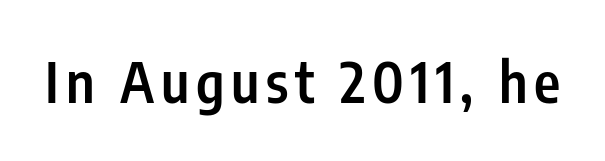
{"serif": "no", "italic": "no", "bold": "semi", "weight": "semibold", "width": "condensed", "stroke_contrast": "low", "x_height": "medium", "monospaced": "no", "underline": "no", "glyph_px": 56}
